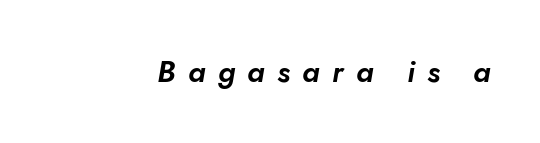
Q: Is the typeface a serif or a sans-serif typeface? A: Sans-serif.
Q: Is the text underlined? A: No.
Q: Is the spacing between letters normal or unusually wide? A: Unusually wide.
Q: Width (condensed, normal, or wide)? A: Normal.
Q: Stroke contrast? A: Low.
Q: x-height? A: Small.
Q: Monospaced? A: No.
